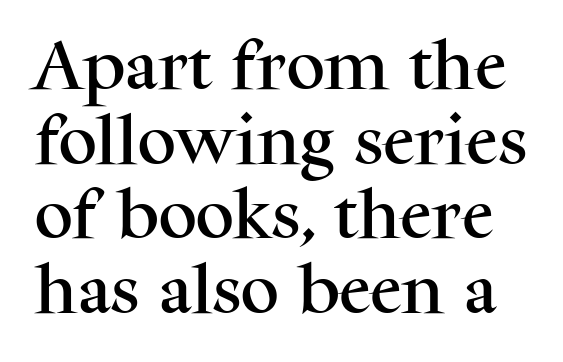
The image shows 54 px serif type, upright; set normal line spacing (1.38x), normal letter spacing, not underlined; medium stroke contrast and a medium x-height.
